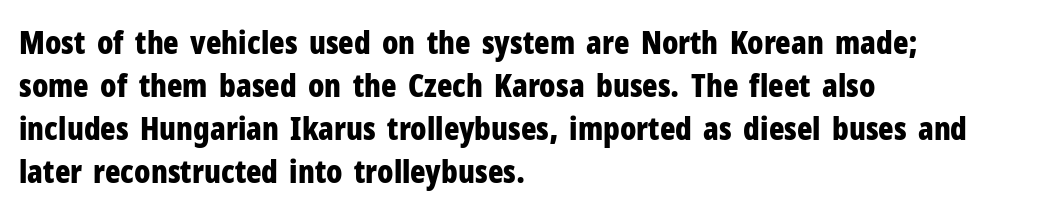
Q: Is the text bold? A: Yes.
Q: Is the text italic (slanted)? A: No, it is upright.
Q: Is the typeface a serif or a sans-serif typeface? A: Sans-serif.
Q: Is the text underlined? A: No.
Q: How is the paragraph aligned? A: Left-aligned.
Q: Is the spacing between letters normal or unusually wide? A: Normal.
Q: Is the spacing between lines tight, normal or loose? A: Normal.
Q: Width (condensed, normal, or wide)? A: Condensed.
Q: Stroke contrast? A: Low.
Q: x-height? A: Medium.
Q: Monospaced? A: No.
